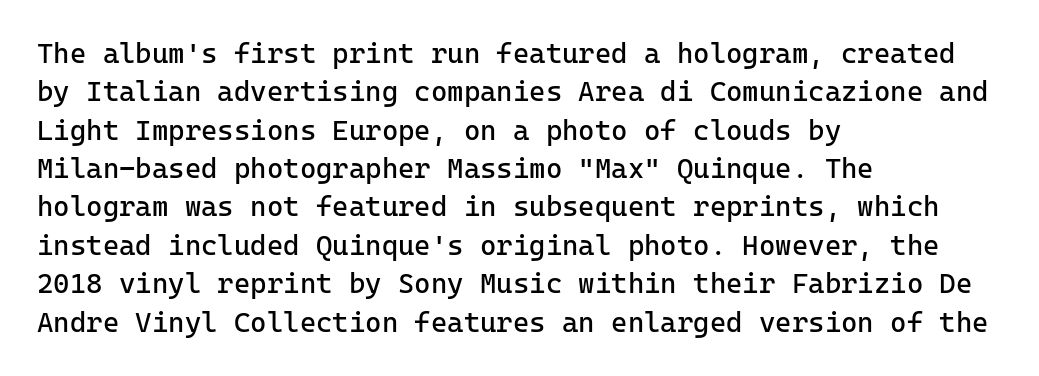
The image shows 28 px regular-weight sans-serif type, upright; set left-aligned, normal line spacing (1.37x), normal letter spacing, not underlined; low stroke contrast and a medium x-height.
